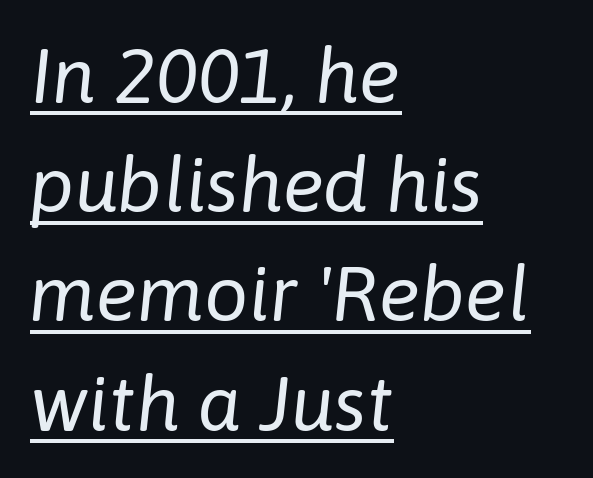
The image shows 78 px regular-weight type, italic (leaning right); set left-aligned, normal line spacing (1.4x), normal letter spacing, underlined; low stroke contrast and a medium x-height.
